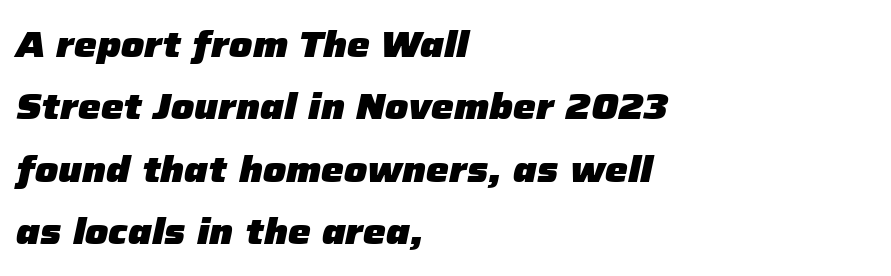
Q: Is the text bold? A: Yes.
Q: Is the text italic (slanted)? A: Yes, it leans right by about 12 degrees.
Q: Is the text underlined? A: No.
Q: How is the paragraph aligned? A: Left-aligned.
Q: Is the spacing between letters normal or unusually wide? A: Normal.
Q: Width (condensed, normal, or wide)? A: Normal.
Q: Stroke contrast? A: Low.
Q: x-height? A: Medium.
Q: Monospaced? A: No.
